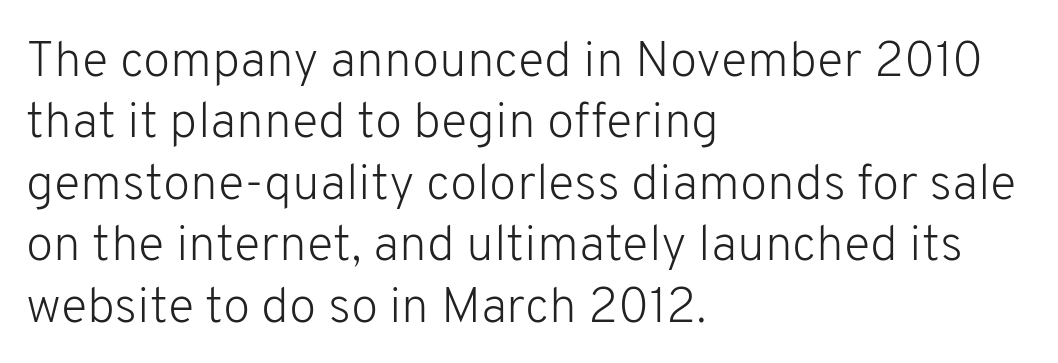
Q: Is the text bold? A: No.
Q: Is the text italic (slanted)? A: No, it is upright.
Q: Is the typeface a serif or a sans-serif typeface? A: Sans-serif.
Q: Is the text underlined? A: No.
Q: How is the paragraph aligned? A: Left-aligned.
Q: Is the spacing between letters normal or unusually wide? A: Normal.
Q: Width (condensed, normal, or wide)? A: Normal.
Q: Stroke contrast? A: Low.
Q: x-height? A: Medium.
Q: Monospaced? A: No.
